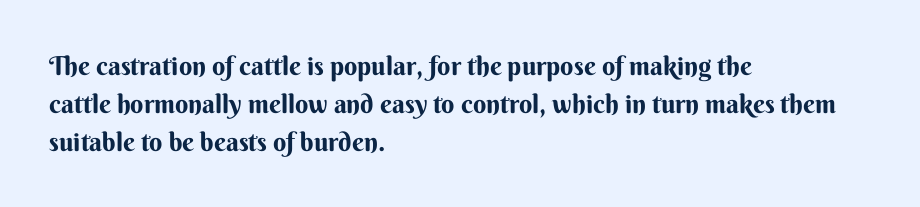
Horizontal alignment here is leftward, the default for most running prose. Nothing unusual about the tracking: characters are spaced as the font intends. Students, observe: this is what conventionally led text looks like. Does the lettering tilt? It doesn't — this is upright.
